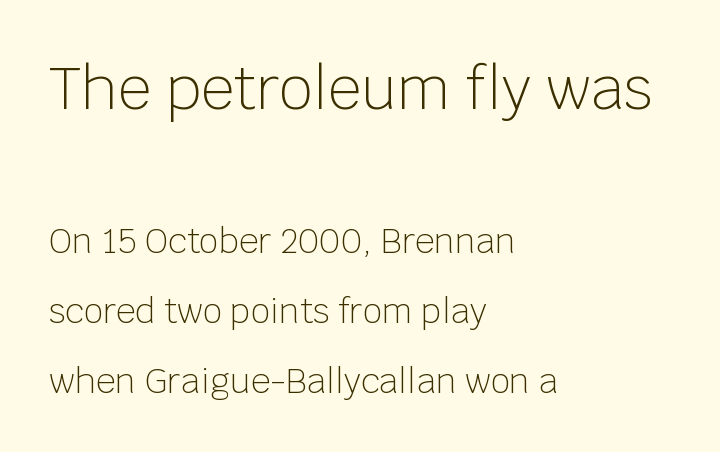
The passage shown is typed in a proportional face where columns would drift. I'd call this a sans setting — the letters go barefoot. The paragraph has a hard left edge and a soft right edge. Notice the wide empty band between every row — that's loose leading. The rendering shrinks the type as you move from the upper chunk to the lower.
